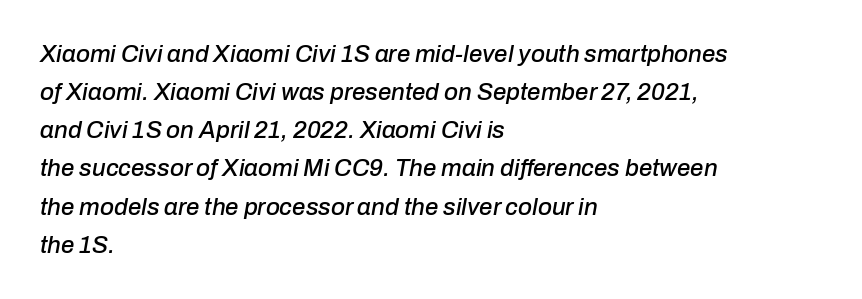
{"italic": "yes", "lean": "right", "slant_degrees": 10, "underline": "no", "align": "left", "line_spacing": "normal", "line_spacing_ratio": 1.59, "letter_spacing": "normal", "letter_spacing_em": 0.0, "glyph_px": 24}
